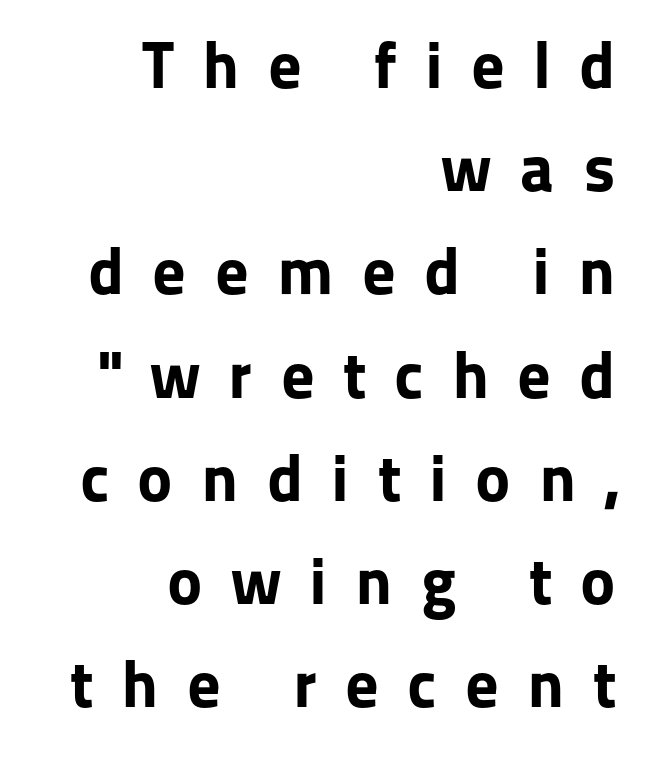
Characters follow at a spacing far wider than the type designer built in. The typesetting leans heavy: a genuine bold. The lines in this sample share a right terminus and differ only in where they begin. Is there much room between lines? A standard amount, neither cramped nor airy.
